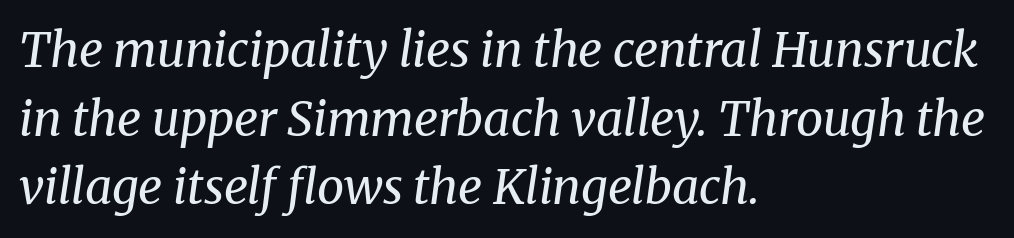
These lines were composed using italics. Notice how descenders clear the ascenders below comfortably — that's standard leading. Each stroke keeps to a modest, everyday thickness or less. Character widths vary here, with narrow letters taking less room than wide ones. This rendering employs a face with finishing strokes, i.e., a serif. Nothing unusual about the tracking: characters are spaced as the font intends.
